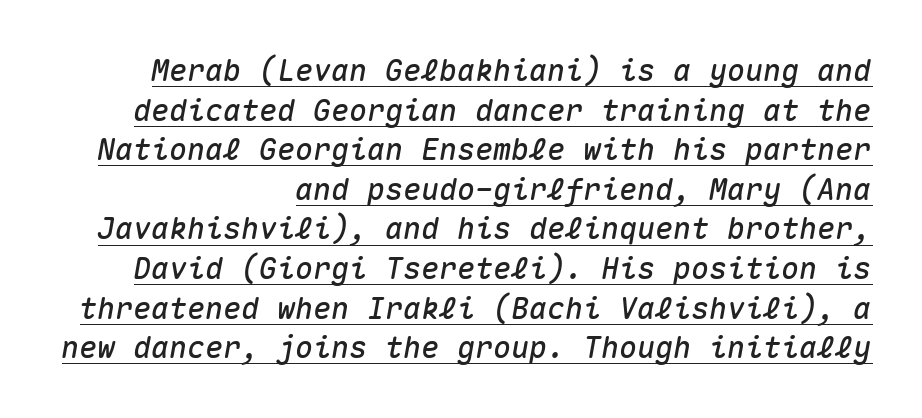
Q: Is the text italic (slanted)? A: Yes, it leans right by about 10 degrees.
Q: Is the text underlined? A: Yes.
Q: How is the paragraph aligned? A: Right-aligned.
Q: Is the spacing between letters normal or unusually wide? A: Normal.
Q: Is the spacing between lines tight, normal or loose? A: Normal.
Q: Width (condensed, normal, or wide)? A: Normal.
Q: Stroke contrast? A: Medium.
Q: x-height? A: Medium.
Q: Monospaced? A: Yes.
